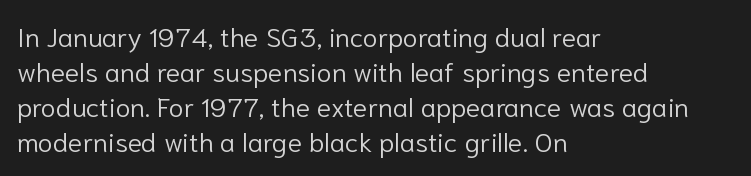
Q: Is the text bold? A: No.
Q: Is the text italic (slanted)? A: No, it is upright.
Q: Is the text underlined? A: No.
Q: How is the paragraph aligned? A: Left-aligned.
Q: Is the spacing between letters normal or unusually wide? A: Normal.
Q: Is the spacing between lines tight, normal or loose? A: Normal.
